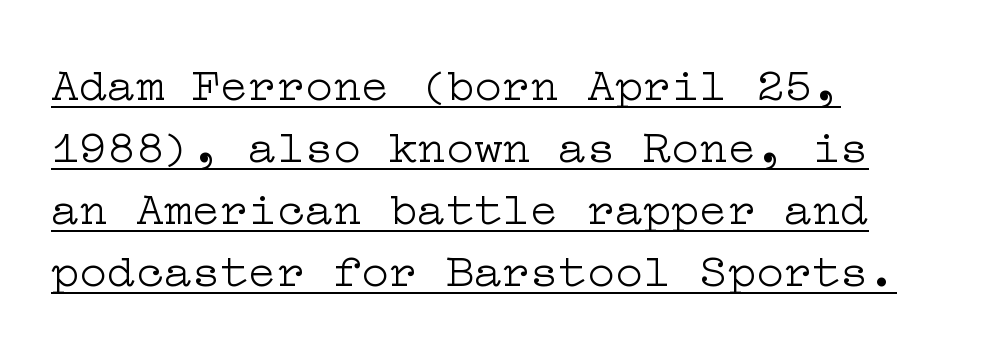
Q: Is the text bold? A: No.
Q: Is the text italic (slanted)? A: No, it is upright.
Q: Is the typeface a serif or a sans-serif typeface? A: Serif.
Q: Is the text underlined? A: Yes.
Q: How is the paragraph aligned? A: Left-aligned.
Q: Is the spacing between letters normal or unusually wide? A: Normal.
Q: Is the spacing between lines tight, normal or loose? A: Normal.
Q: Width (condensed, normal, or wide)? A: Wide.
Q: Stroke contrast? A: Low.
Q: x-height? A: Medium.
